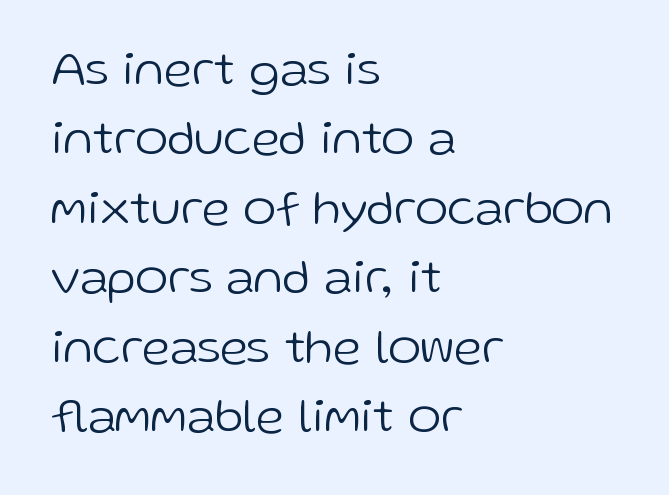
{"serif": "no", "italic": "no", "bold": "no", "weight": "light", "width": "normal", "stroke_contrast": "low", "x_height": "medium", "monospaced": "no", "underline": "no", "align": "left", "line_spacing": "normal", "line_spacing_ratio": 1.39, "letter_spacing": "normal", "letter_spacing_em": 0.0, "glyph_px": 50}
